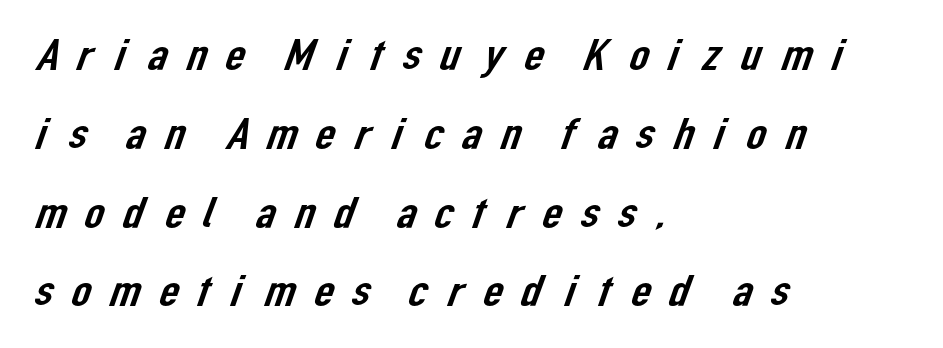
A typesetter would call this heavily tracked-out type. Rule under the text: the space is simply empty. Classification — sans serif. Spacing verdict: proportional, widths tailored to each character.
